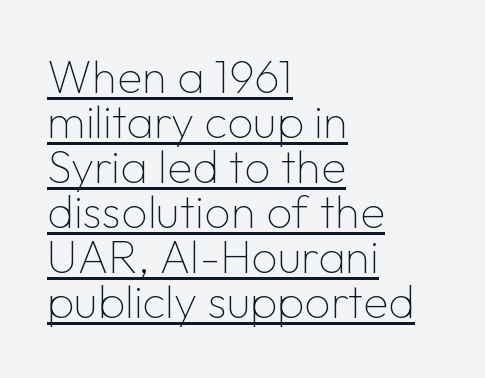
The compositor pushed each line to the left boundary. Posture: vertical. Honestly, the underline is the first thing you notice here. Cramped leading. The face used here is proportionally spaced, like ordinary book or web type.
